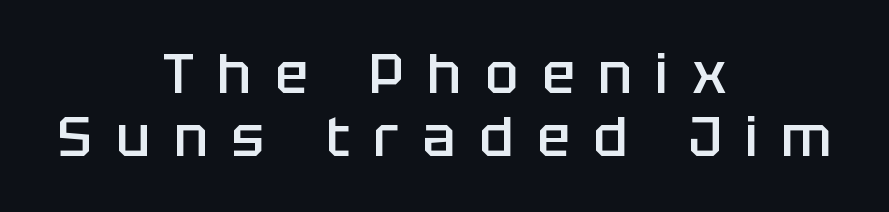
The image shows 55 px semibold sans-serif type, upright; set centered, tight line spacing (1.15x), unusually wide letter spacing (+0.43 em), not underlined; low stroke contrast and a large x-height.
